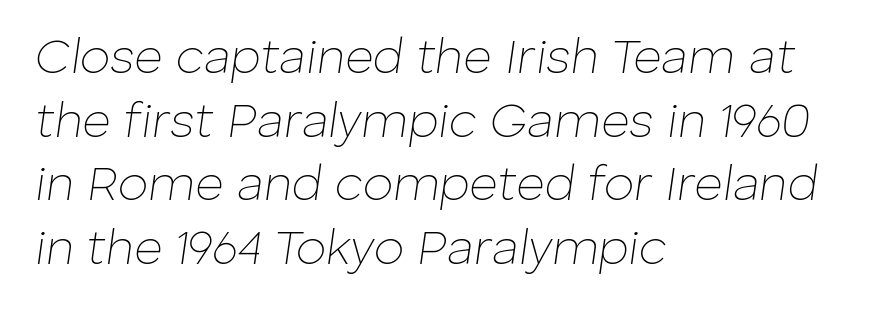
Q: Is the text bold? A: No.
Q: Is the text italic (slanted)? A: Yes, it leans right by about 8 degrees.
Q: Is the text underlined? A: No.
Q: How is the paragraph aligned? A: Left-aligned.
Q: Is the spacing between letters normal or unusually wide? A: Normal.
Q: Is the spacing between lines tight, normal or loose? A: Normal.
Q: Width (condensed, normal, or wide)? A: Normal.
Q: Stroke contrast? A: Low.
Q: x-height? A: Medium.
Q: Monospaced? A: No.
